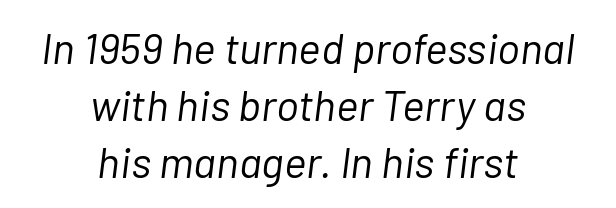
{"italic": "yes", "lean": "right", "slant_degrees": 7, "bold": "no", "weight": "light", "width": "normal", "stroke_contrast": "low", "x_height": "medium", "monospaced": "no", "underline": "no", "align": "center", "line_spacing": "normal", "line_spacing_ratio": 1.32, "letter_spacing": "normal", "letter_spacing_em": 0.0, "glyph_px": 43}
